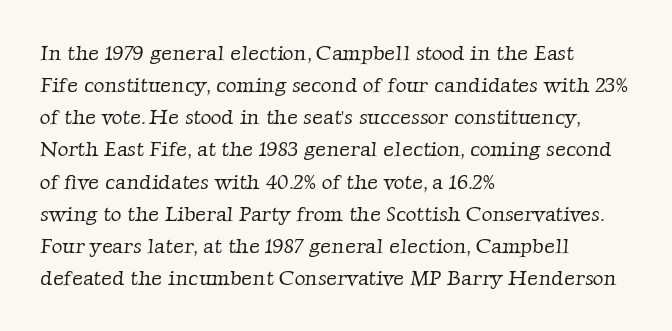
The image shows 21 px text type; set left-aligned, normal line spacing (1.53x), normal letter spacing, not underlined.
